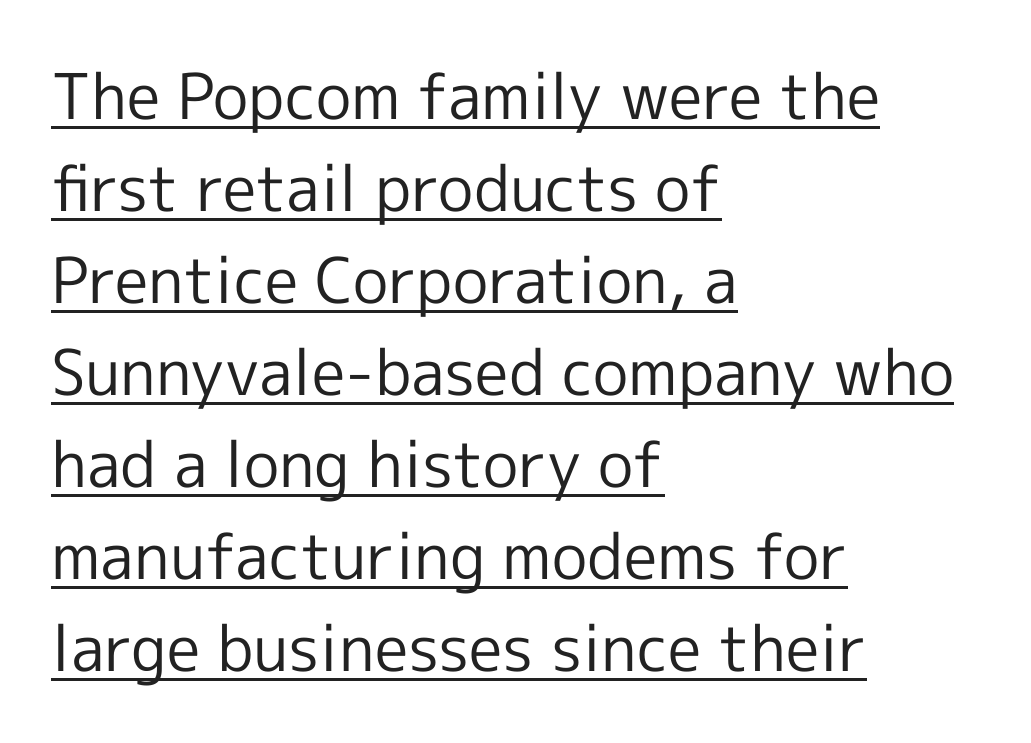
The block of text has a typical density, with ordinary space between rows. This sample uses a sans-serif face. Each line of the rendering has a horizontal stroke beneath the glyphs. Looks like regular typesetting: each glyph gets only the width it needs. These lines stack with their left ends in a neat column.
